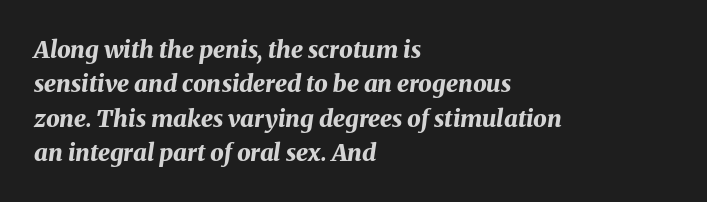
{"italic": "yes", "lean": "right", "slant_degrees": 8, "bold": "yes", "underline": "no", "align": "left", "line_spacing": "normal", "line_spacing_ratio": 1.43, "letter_spacing": "normal", "letter_spacing_em": 0.0, "glyph_px": 24}
